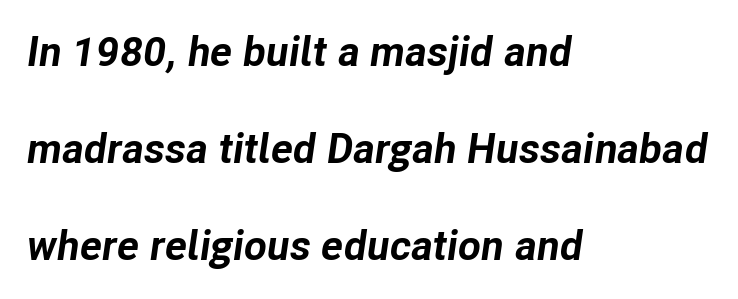
{"italic": "yes", "lean": "right", "slant_degrees": 8, "bold": "yes", "weight": "bold", "width": "normal", "stroke_contrast": "low", "x_height": "medium", "monospaced": "no", "underline": "no", "align": "left", "line_spacing": "loose", "line_spacing_ratio": 2.31, "letter_spacing": "normal", "letter_spacing_em": 0.0, "glyph_px": 42}
